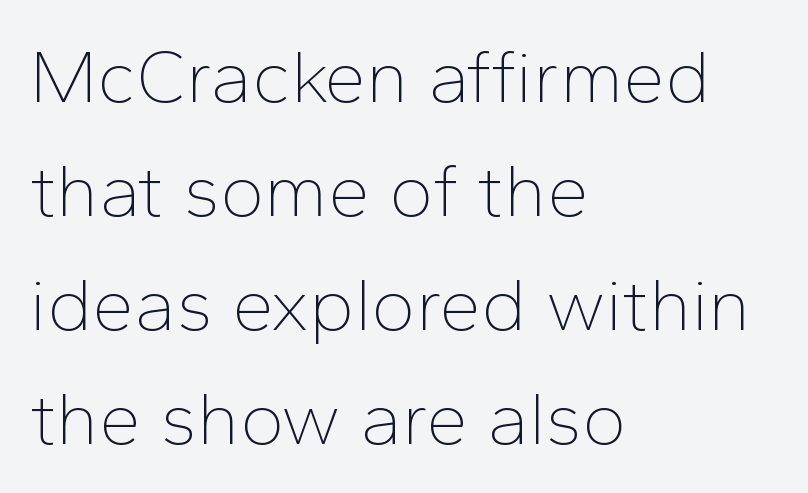
The cut favours lightness, reaching ordinary text weight at its darkest. A typesetter would label this face a sans. Tracking here is standard; glyphs follow each other at the usual distance. Each letter keeps its own natural width here, so spacing adapts to shape. Every character sits straight up, as roman type does. The rendering anchors every line to the left-hand side.
